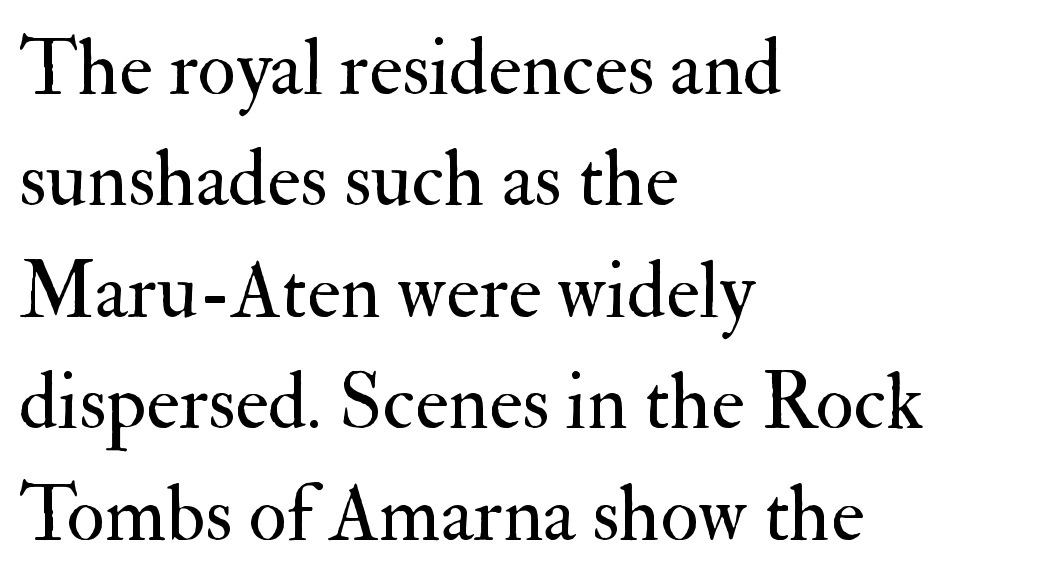
Every character sits straight up, as roman type does. The rendering shows small feet on the letterforms — a serif design. This reads as an unemphasized weight, regular at the heaviest. Check under the words: just untouched page. You could not count columns in this text — the font is proportionally spaced. Students, observe: this is what conventionally led text looks like.
